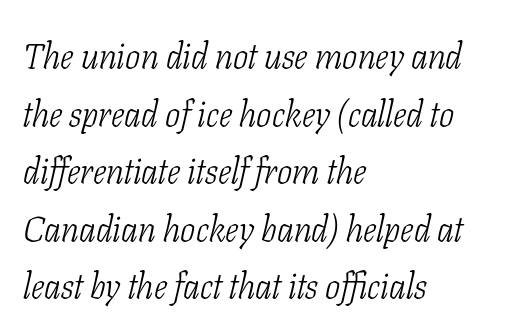
The line-height multiplier appears to be the usual default. If you drew a line through each stem, it would be angled. No word sits above an underline. The letters advance in unequal steps, a hallmark of proportional type. This sample uses plain, unmodified letter spacing.
